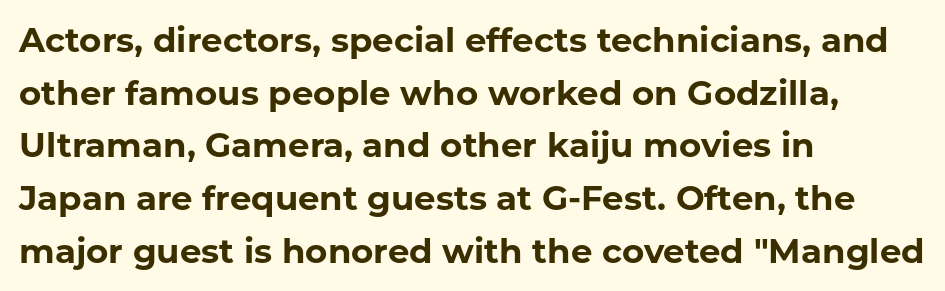
The image shows 34 px bold sans-serif type, upright; set left-aligned, normal line spacing (1.55x), normal letter spacing, not underlined; low stroke contrast and a medium x-height.
